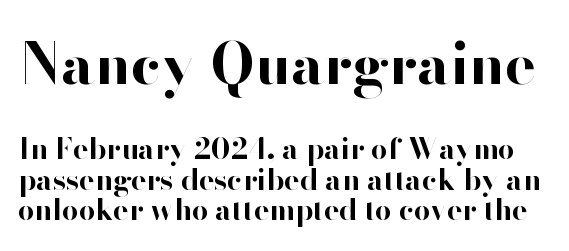
The image shows 58 px bold sans-serif type, upright; set tight line spacing (1.06x), normal letter spacing, not underlined; the first (top) block is 2.0x larger; high stroke contrast and a small x-height.
